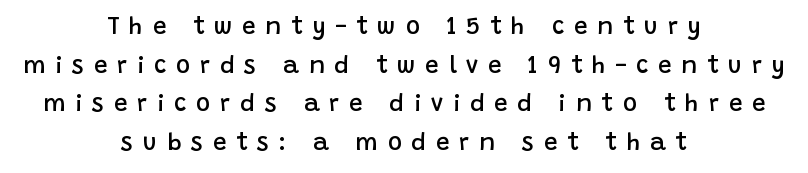
Q: Is the text bold? A: Semi-bold.
Q: Is the text italic (slanted)? A: No, it is upright.
Q: Is the text underlined? A: No.
Q: How is the paragraph aligned? A: Centered.
Q: Is the spacing between letters normal or unusually wide? A: Unusually wide.
Q: Is the spacing between lines tight, normal or loose? A: Normal.
